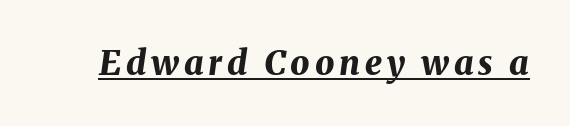
{"italic": "yes", "lean": "right", "slant_degrees": 8, "bold": "yes", "weight": "bold", "width": "normal", "stroke_contrast": "medium", "x_height": "medium", "monospaced": "no", "underline": "yes", "glyph_px": 34}
